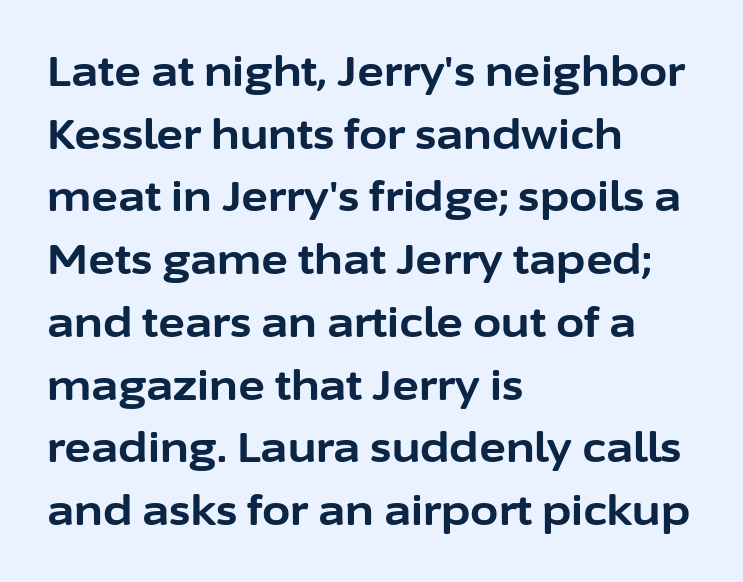
Q: Is the text bold? A: Yes.
Q: Is the text italic (slanted)? A: No, it is upright.
Q: Is the typeface a serif or a sans-serif typeface? A: Sans-serif.
Q: Is the text underlined? A: No.
Q: How is the paragraph aligned? A: Left-aligned.
Q: Is the spacing between letters normal or unusually wide? A: Normal.
Q: Is the spacing between lines tight, normal or loose? A: Normal.
Q: Width (condensed, normal, or wide)? A: Normal.
Q: Stroke contrast? A: Low.
Q: x-height? A: Medium.
Q: Monospaced? A: No.
